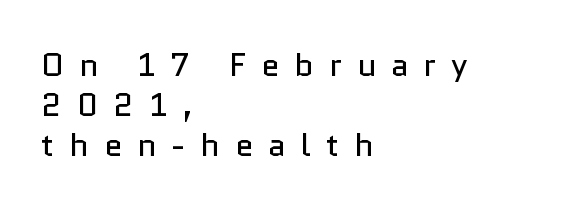
The image shows 32 px regular-weight sans-serif type, upright; set left-aligned, normal line spacing (1.25x), unusually wide letter spacing (+0.48 em), not underlined; low stroke contrast and a medium x-height.
